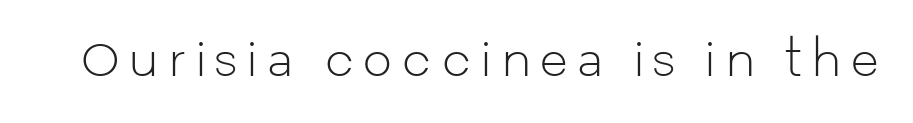
Q: Is the text bold? A: No.
Q: Is the text italic (slanted)? A: No, it is upright.
Q: Is the typeface a serif or a sans-serif typeface? A: Sans-serif.
Q: Is the text underlined? A: No.
Q: Width (condensed, normal, or wide)? A: Normal.
Q: Stroke contrast? A: Low.
Q: x-height? A: Medium.
Q: Monospaced? A: No.
